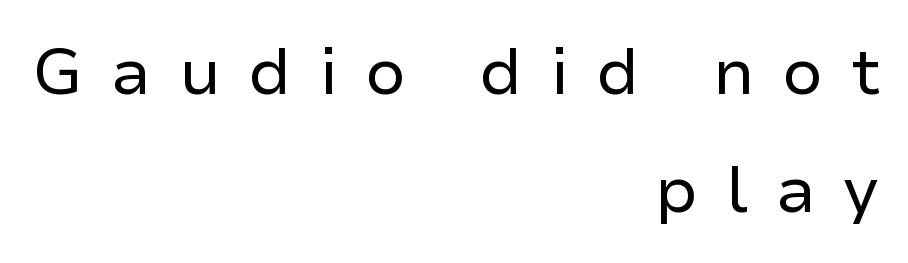
{"serif": "no", "italic": "no", "bold": "no", "weight": "regular", "width": "normal", "stroke_contrast": "low", "x_height": "medium", "monospaced": "no", "underline": "no", "align": "right", "line_spacing_ratio": 1.81, "letter_spacing": "wide", "letter_spacing_em": 0.42, "glyph_px": 65}
